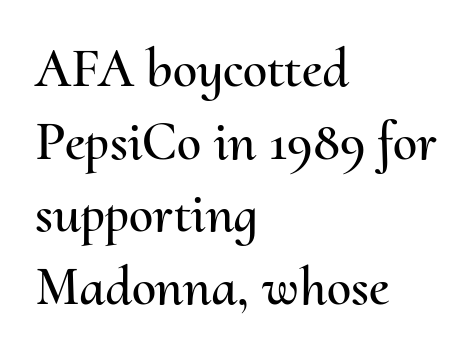
{"italic": "no", "width": "normal", "stroke_contrast": "medium", "x_height": "small", "monospaced": "no", "underline": "no", "align": "left", "line_spacing": "normal", "line_spacing_ratio": 1.32, "letter_spacing": "normal", "letter_spacing_em": 0.0, "glyph_px": 55}
